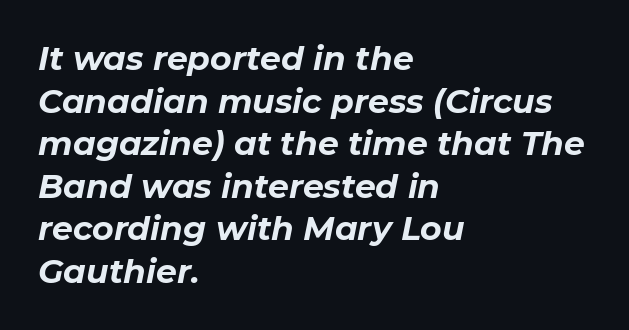
{"italic": "yes", "lean": "right", "slant_degrees": 11, "bold": "yes", "weight": "bold", "width": "normal", "stroke_contrast": "low", "x_height": "medium", "monospaced": "no", "underline": "no", "align": "left", "line_spacing": "normal", "line_spacing_ratio": 1.29, "letter_spacing": "normal", "letter_spacing_em": 0.0, "glyph_px": 33}
